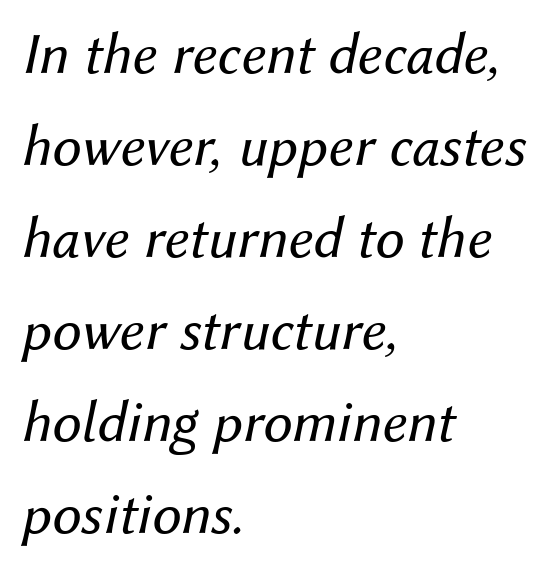
The image shows 59 px regular-weight type, italic (leaning right); set left-aligned, normal line spacing (1.56x), normal letter spacing, not underlined; medium stroke contrast and a medium x-height.
